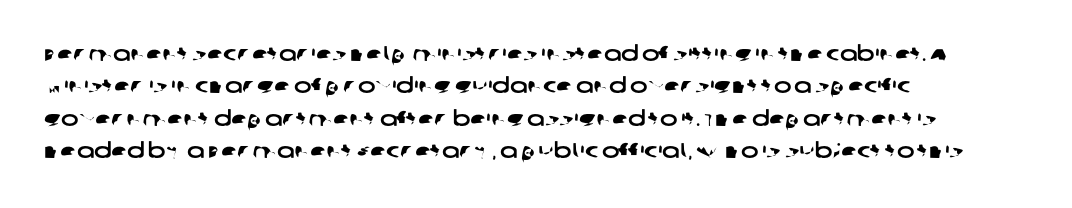
The image shows 21 px text type; set left-aligned, normal line spacing (1.54x), normal letter spacing, not underlined.
